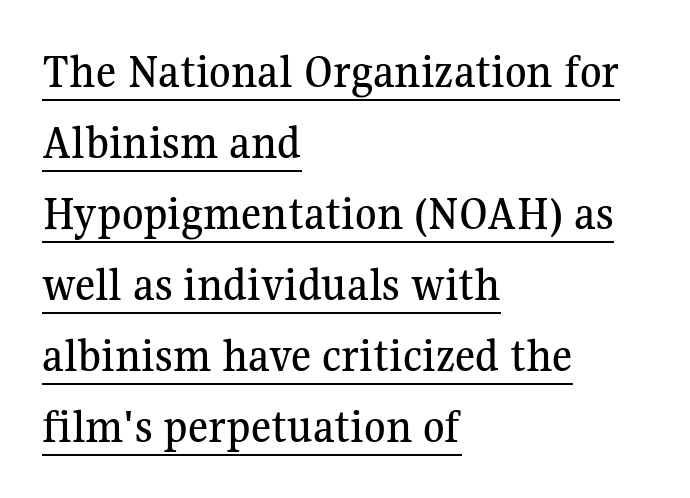
Q: Is the text italic (slanted)? A: No, it is upright.
Q: Is the typeface a serif or a sans-serif typeface? A: Serif.
Q: Is the text underlined? A: Yes.
Q: How is the paragraph aligned? A: Left-aligned.
Q: Is the spacing between letters normal or unusually wide? A: Normal.
Q: Is the spacing between lines tight, normal or loose? A: Normal.
Q: Width (condensed, normal, or wide)? A: Normal.
Q: Stroke contrast? A: Medium.
Q: x-height? A: Medium.
Q: Monospaced? A: No.
